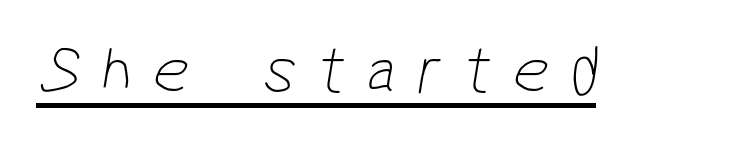
The image shows 71 px thin, condensed sans-serif type; set unusually wide letter spacing (+0.29 em), underlined; low stroke contrast and a medium x-height.
